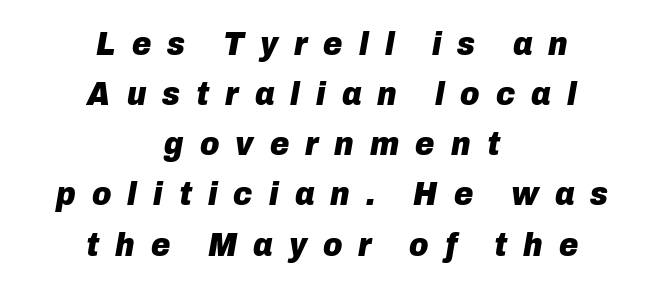
The image shows 33 px heavy type, italic (leaning right); set centered, normal line spacing (1.52x), unusually wide letter spacing (+0.49 em), not underlined; low stroke contrast and a medium x-height.
